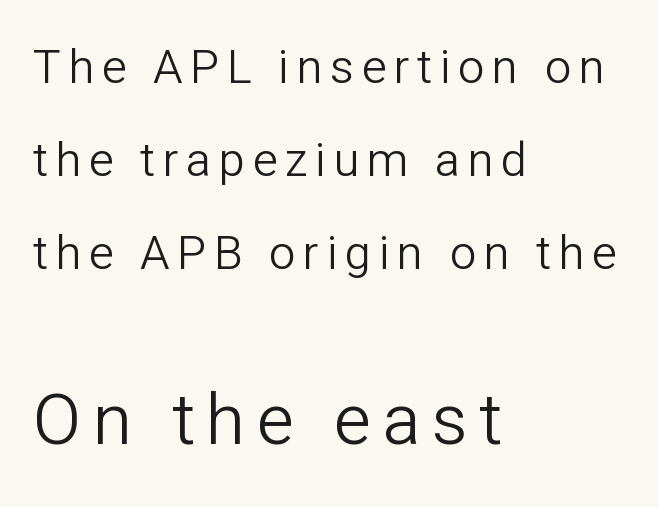
{"serif": "no", "italic": "no", "bold": "no", "weight": "light", "width": "normal", "stroke_contrast": "low", "x_height": "medium", "monospaced": "no", "underline": "no", "align": "left", "line_spacing": "loose", "line_spacing_ratio": 1.98, "larger_block": "second", "size_ratio": 1.51, "glyph_px": 71}
